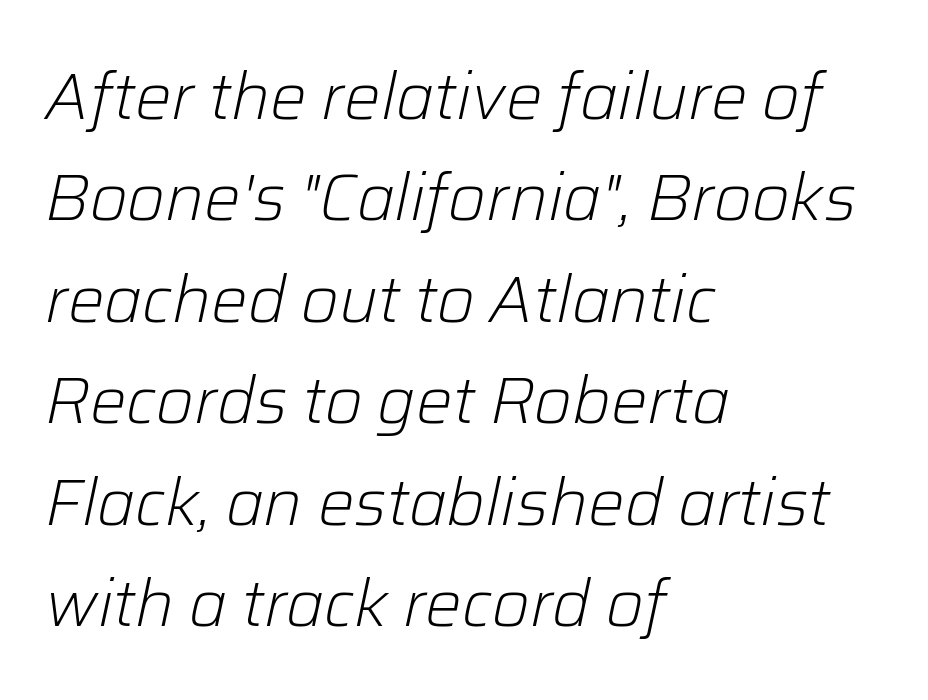
The image shows 65 px light type, italic (leaning right); set left-aligned, normal line spacing (1.56x), normal letter spacing, not underlined; low stroke contrast and a medium x-height.
